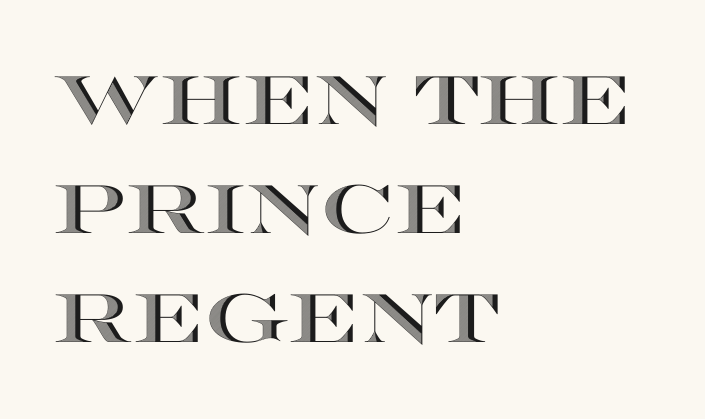
Plain, unruled lines of type. Observe the ordinary spacing: letters are neighbours, not strangers. Note the varied advance widths — an 'i' is clearly narrower than an 'm'. Posture: upright roman. The passage is arranged the way most books set body copy — flush left.
